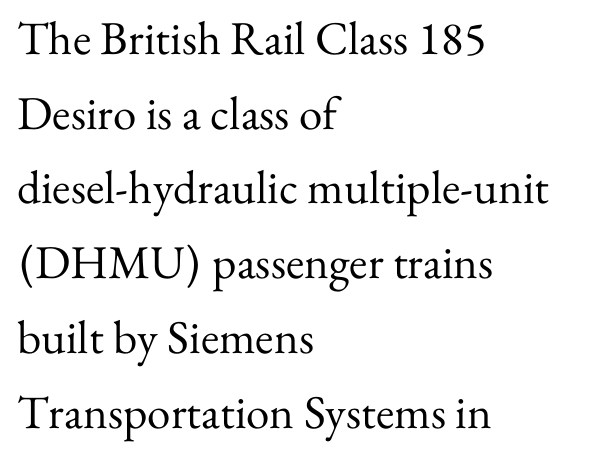
No extra ink here — the face is not bold. The type is set solid horizontally, with unmodified tracking. The rendering uses natural spacing where letterforms have individual widths. Italic: no, the glyphs are upright roman. Stroke terminals: seriffed. Whoever set this chose a conventional vertical rhythm.
